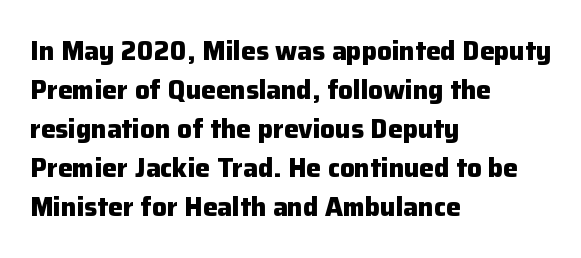
{"italic": "no", "bold": "yes", "underline": "no", "align": "left", "line_spacing": "normal", "line_spacing_ratio": 1.5, "letter_spacing": "normal", "letter_spacing_em": 0.0, "glyph_px": 26}
